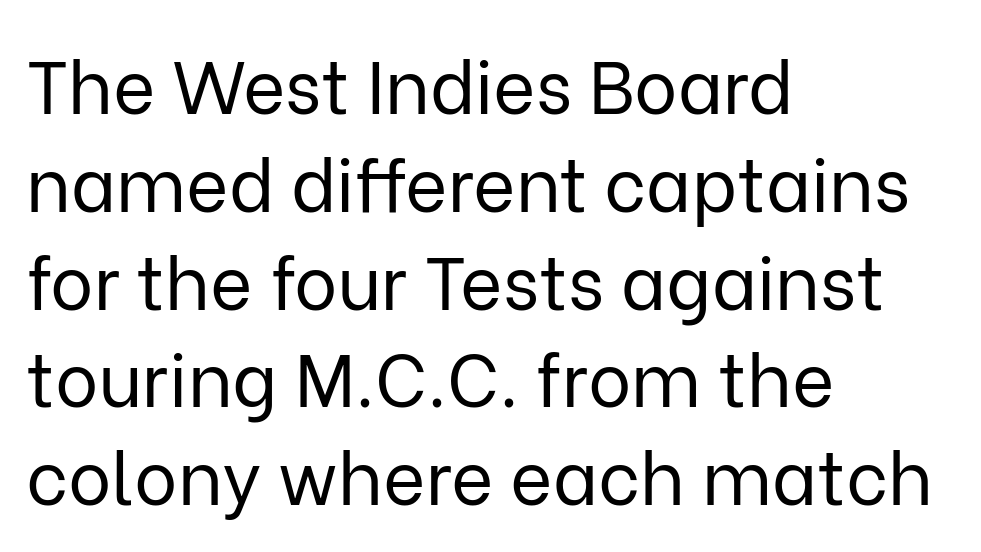
Each row of text sits above clean, open space. Note: no serifs on the glyphs. In terms of letterspacing, this is plain default setting. The lines sit at an ordinary, default distance from one another.
